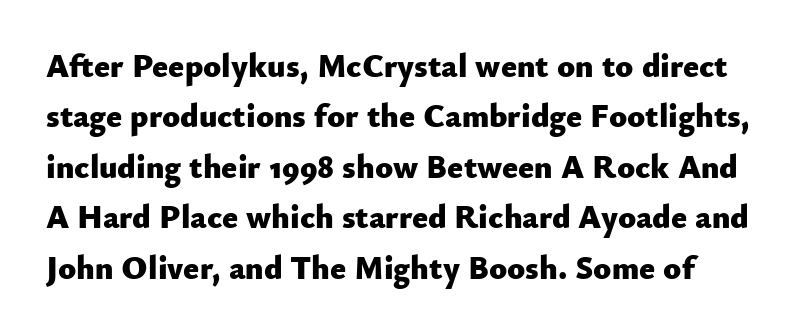
The letters advance in unequal steps, a hallmark of proportional type. A clean baseline with only descenders dipping below it. No feet cap the strokes, marking this as sans-serif type. The horizontal fit of the characters is conventional and even.
